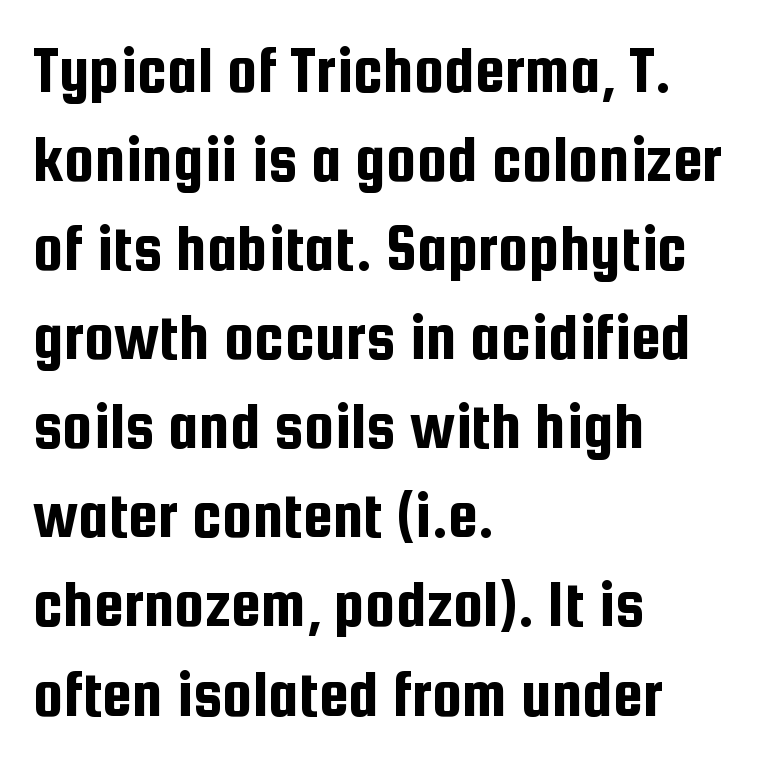
{"serif": "no", "italic": "no", "width": "condensed", "stroke_contrast": "low", "x_height": "medium", "monospaced": "no", "underline": "no", "align": "left", "line_spacing": "normal", "line_spacing_ratio": 1.31, "letter_spacing": "normal", "letter_spacing_em": 0.0, "glyph_px": 68}
